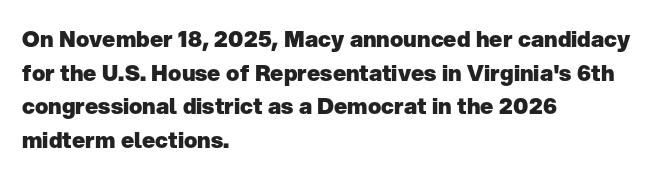
The image shows 22 px bold type, upright; set left-aligned, normal line spacing (1.53x), normal letter spacing, not underlined.
